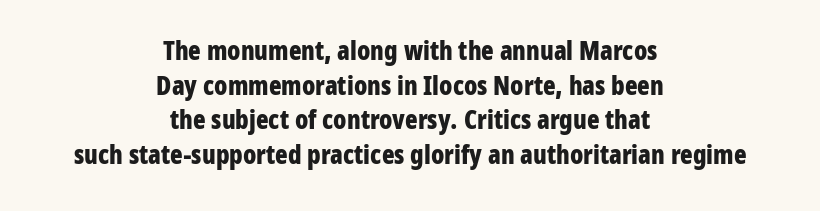
Q: Is the text bold? A: Yes.
Q: Is the text italic (slanted)? A: No, it is upright.
Q: Is the text underlined? A: No.
Q: How is the paragraph aligned? A: Centered.
Q: Is the spacing between letters normal or unusually wide? A: Normal.
Q: Is the spacing between lines tight, normal or loose? A: Normal.
